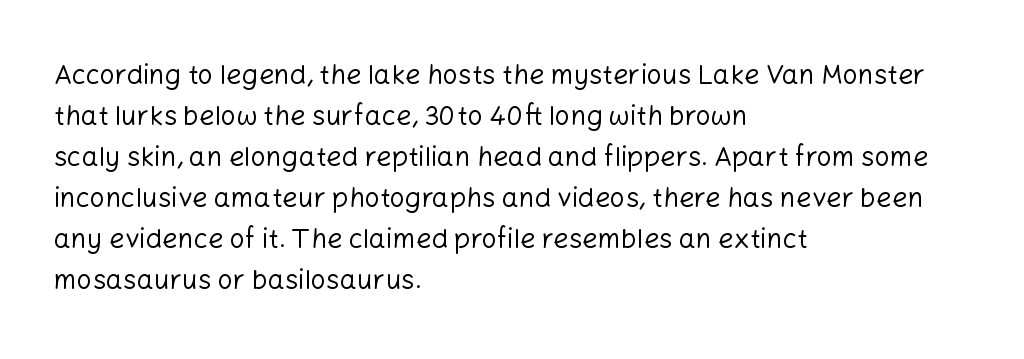
On a weight scale, this lands at 450 or below. The passage shown has conventional tracking throughout. A normal amount of white space separates one row of letters from the next. The rag falls on the right side of this text block.
